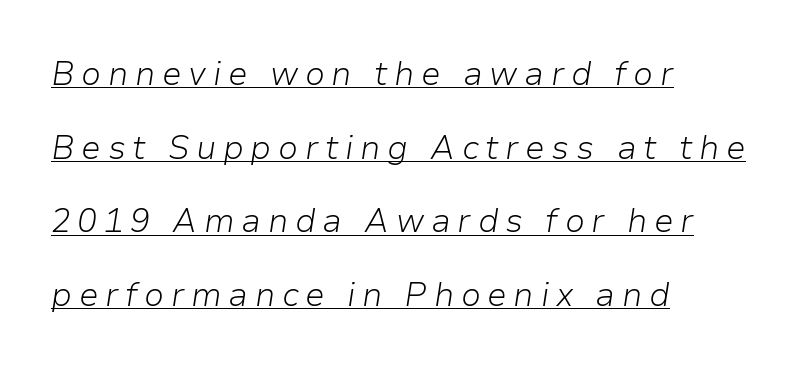
The image shows 33 px light type, italic (leaning right); set left-aligned, loose line spacing (2.23x), unusually wide letter spacing (+0.2 em), underlined; low stroke contrast and a medium x-height.
